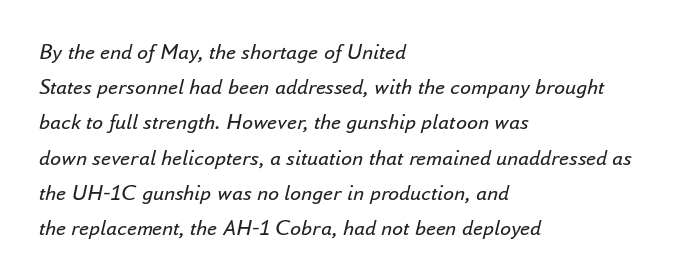
{"italic": "yes", "lean": "right", "slant_degrees": 16, "bold": "no", "underline": "no", "align": "left", "line_spacing": "normal", "line_spacing_ratio": 1.6, "letter_spacing": "normal", "letter_spacing_em": 0.0, "glyph_px": 22}
